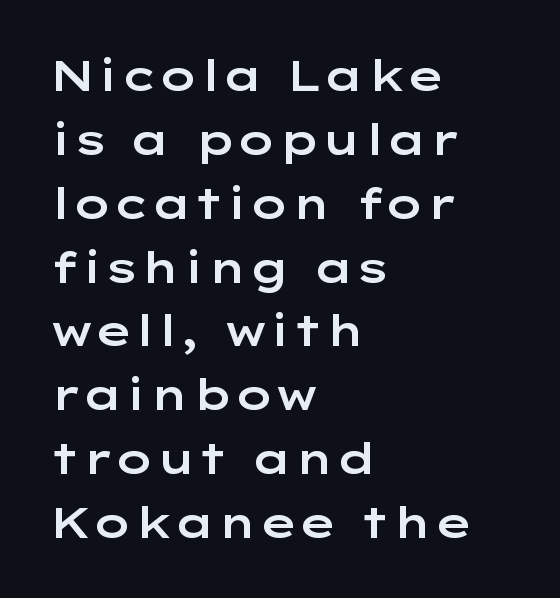
Q: Is the text italic (slanted)? A: No, it is upright.
Q: Is the typeface a serif or a sans-serif typeface? A: Sans-serif.
Q: Is the text underlined? A: No.
Q: How is the paragraph aligned? A: Left-aligned.
Q: Is the spacing between letters normal or unusually wide? A: Normal.
Q: Is the spacing between lines tight, normal or loose? A: Normal.
Q: Width (condensed, normal, or wide)? A: Wide.
Q: Stroke contrast? A: Low.
Q: x-height? A: Medium.
Q: Monospaced? A: No.
